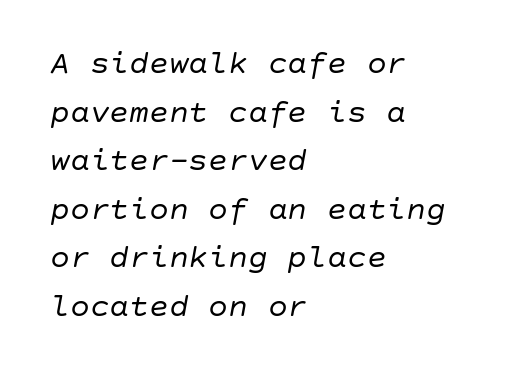
Q: Is the text bold? A: No.
Q: Is the text italic (slanted)? A: Yes, it leans right by about 10 degrees.
Q: Is the text underlined? A: No.
Q: How is the paragraph aligned? A: Left-aligned.
Q: Is the spacing between letters normal or unusually wide? A: Normal.
Q: Is the spacing between lines tight, normal or loose? A: Normal.
Q: Width (condensed, normal, or wide)? A: Normal.
Q: Stroke contrast? A: Low.
Q: x-height? A: Large.
